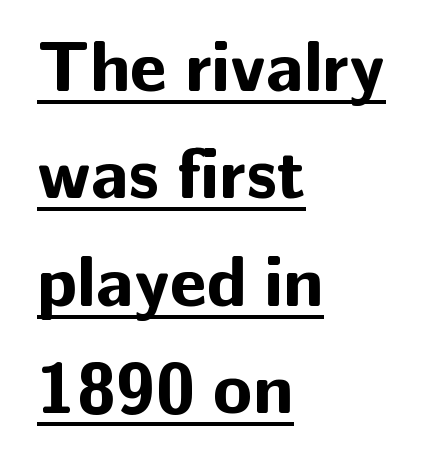
{"serif": "no", "italic": "no", "bold": "yes", "weight": "bold", "width": "normal", "stroke_contrast": "low", "x_height": "medium", "monospaced": "no", "underline": "yes", "align": "left", "line_spacing": "normal", "line_spacing_ratio": 1.49, "letter_spacing": "normal", "letter_spacing_em": 0.0, "glyph_px": 72}
